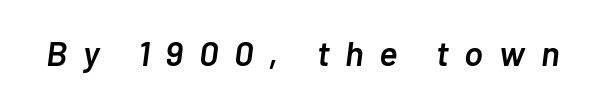
Q: Is the text bold? A: Semi-bold.
Q: Is the text italic (slanted)? A: Yes, it leans right by about 7 degrees.
Q: Is the text underlined? A: No.
Q: Is the spacing between letters normal or unusually wide? A: Unusually wide.
Q: Width (condensed, normal, or wide)? A: Normal.
Q: Stroke contrast? A: Low.
Q: x-height? A: Medium.
Q: Monospaced? A: No.
